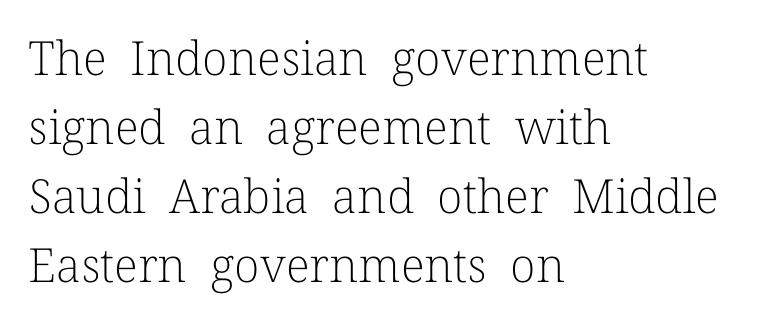
Stem width sits at or under what a default text font uses. This sample is left-justified, so line endings fall wherever the words run out. The type is set solid horizontally, with unmodified tracking. Just letters on the line, the space beneath them empty. Varying glyph widths throughout — classic text-font behaviour. The font family rendered here belongs to the serif group.
